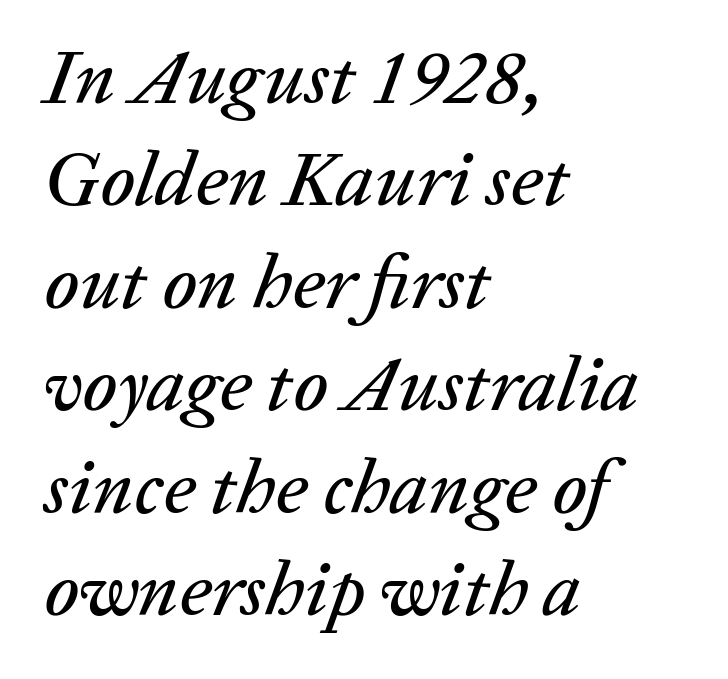
{"italic": "yes", "lean": "right", "slant_degrees": 20, "width": "normal", "stroke_contrast": "low", "x_height": "medium", "monospaced": "no", "underline": "no", "align": "left", "line_spacing": "normal", "line_spacing_ratio": 1.33, "letter_spacing": "normal", "letter_spacing_em": 0.0, "glyph_px": 77}
